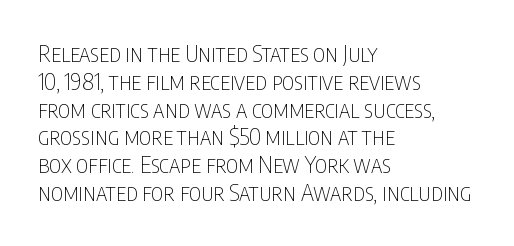
Q: Is the text bold? A: No.
Q: Is the text italic (slanted)? A: No, it is upright.
Q: Is the text underlined? A: No.
Q: How is the paragraph aligned? A: Left-aligned.
Q: Is the spacing between letters normal or unusually wide? A: Normal.
